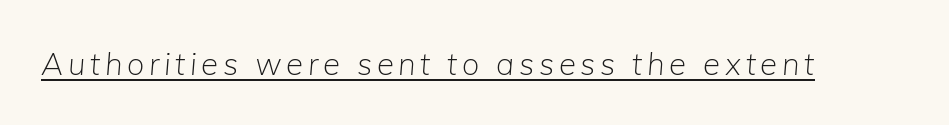
Weight: in the light-to-regular range. Decoration check: the copy is underlined. Note the varied advance widths — an 'i' is clearly narrower than an 'm'. The passage shown leans; its letterforms are oblique.
